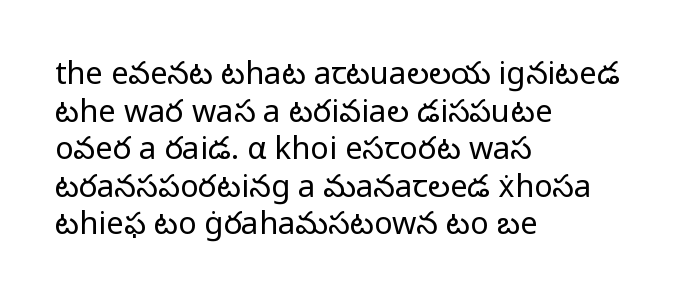
{"serif": "no", "italic": "no", "bold": "no", "weight": "regular", "width": "normal", "stroke_contrast": "low", "x_height": "medium", "monospaced": "no", "underline": "no", "align": "left", "line_spacing_ratio": 1.21, "letter_spacing": "normal", "letter_spacing_em": 0.0, "glyph_px": 31}
